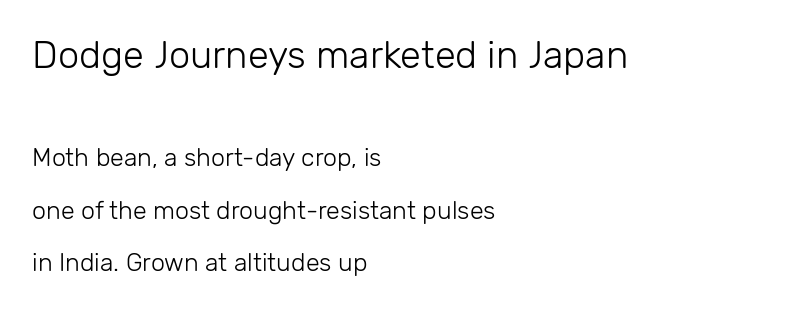
The image shows 38 px light sans-serif type, upright; set left-aligned, loose line spacing (2.1x), normal letter spacing, not underlined; the first (top) block is 1.52x larger; low stroke contrast and a medium x-height.
